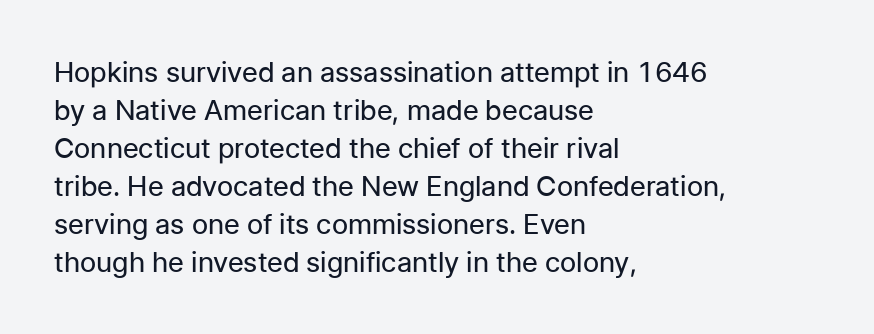
Q: Is the text bold? A: No.
Q: Is the text italic (slanted)? A: No, it is upright.
Q: Is the typeface a serif or a sans-serif typeface? A: Sans-serif.
Q: Is the text underlined? A: No.
Q: How is the paragraph aligned? A: Left-aligned.
Q: Is the spacing between letters normal or unusually wide? A: Normal.
Q: Is the spacing between lines tight, normal or loose? A: Normal.
Q: Width (condensed, normal, or wide)? A: Normal.
Q: Stroke contrast? A: Low.
Q: x-height? A: Medium.
Q: Monospaced? A: No.
